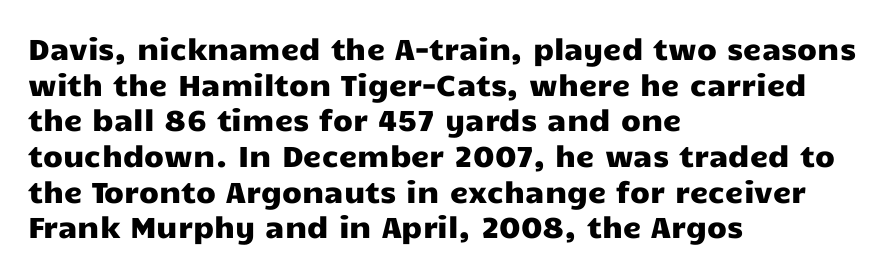
{"serif": "no", "italic": "no", "width": "wide", "stroke_contrast": "low", "x_height": "medium", "monospaced": "no", "underline": "no", "align": "left", "line_spacing_ratio": 1.23, "letter_spacing": "normal", "letter_spacing_em": 0.0, "glyph_px": 29}
